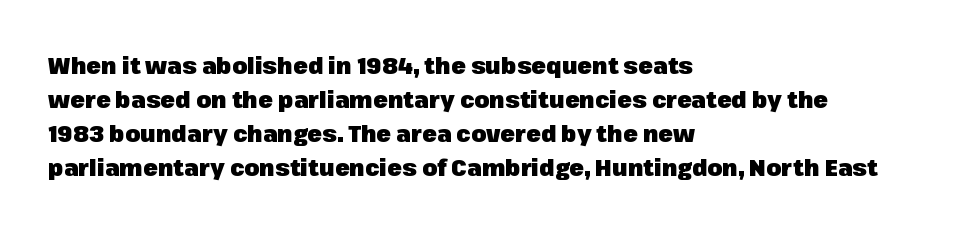
Q: Is the text bold? A: Yes.
Q: Is the text italic (slanted)? A: No, it is upright.
Q: Is the text underlined? A: No.
Q: How is the paragraph aligned? A: Left-aligned.
Q: Is the spacing between letters normal or unusually wide? A: Normal.
Q: Is the spacing between lines tight, normal or loose? A: Normal.
